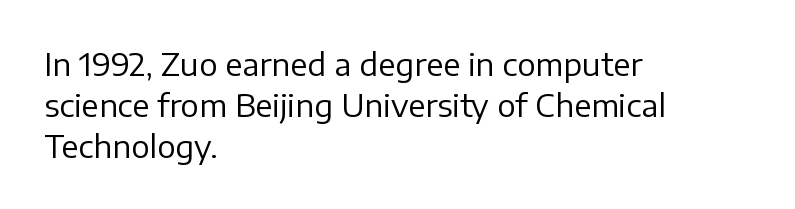
The image shows 31 px regular-weight sans-serif type, upright; set left-aligned, normal line spacing (1.32x), normal letter spacing, not underlined; low stroke contrast and a medium x-height.
